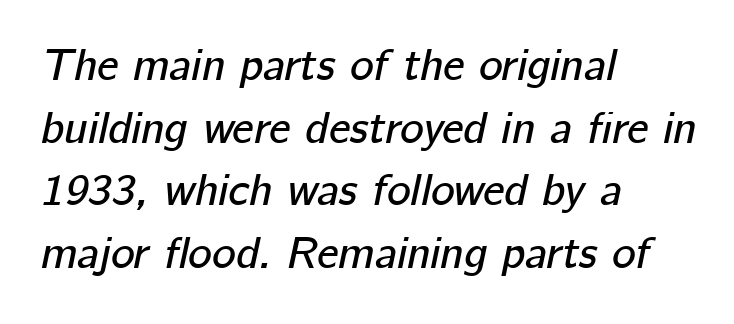
Q: Is the text italic (slanted)? A: Yes, it leans right by about 12 degrees.
Q: Is the text underlined? A: No.
Q: How is the paragraph aligned? A: Left-aligned.
Q: Is the spacing between letters normal or unusually wide? A: Normal.
Q: Is the spacing between lines tight, normal or loose? A: Normal.
Q: Width (condensed, normal, or wide)? A: Normal.
Q: Stroke contrast? A: Low.
Q: x-height? A: Medium.
Q: Monospaced? A: No.
